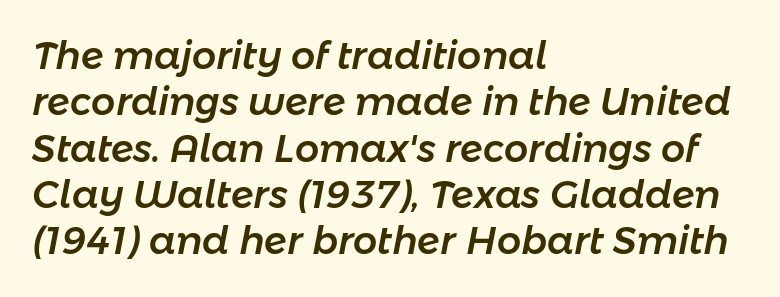
{"italic": "yes", "lean": "right", "slant_degrees": 11, "width": "normal", "stroke_contrast": "low", "x_height": "medium", "monospaced": "no", "underline": "no", "align": "left", "line_spacing_ratio": 1.22, "letter_spacing": "normal", "letter_spacing_em": 0.0, "glyph_px": 38}
